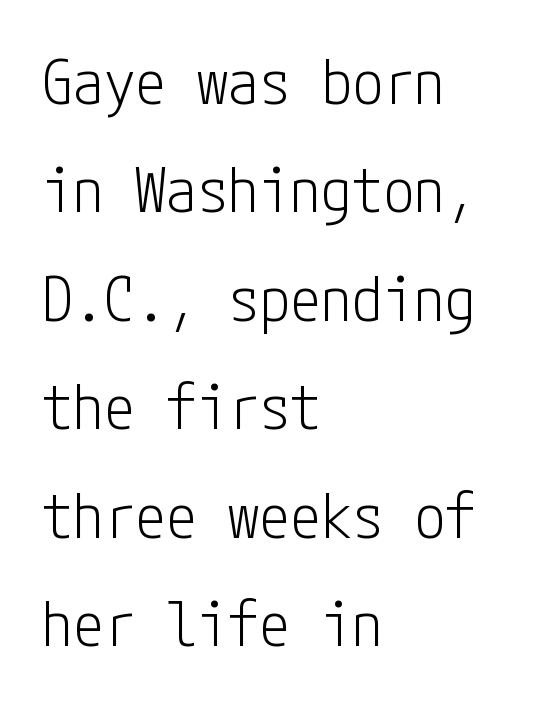
{"serif": "no", "italic": "no", "bold": "no", "weight": "light", "width": "condensed", "stroke_contrast": "low", "x_height": "medium", "underline": "no", "align": "left", "line_spacing_ratio": 1.75, "letter_spacing": "normal", "letter_spacing_em": 0.0, "glyph_px": 62}
